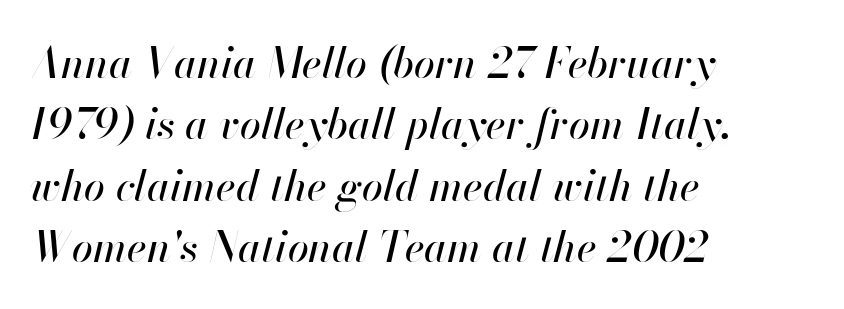
The image shows 42 px text type, italic (leaning right); set left-aligned, normal line spacing (1.46x), normal letter spacing, not underlined; high stroke contrast and a small x-height.
